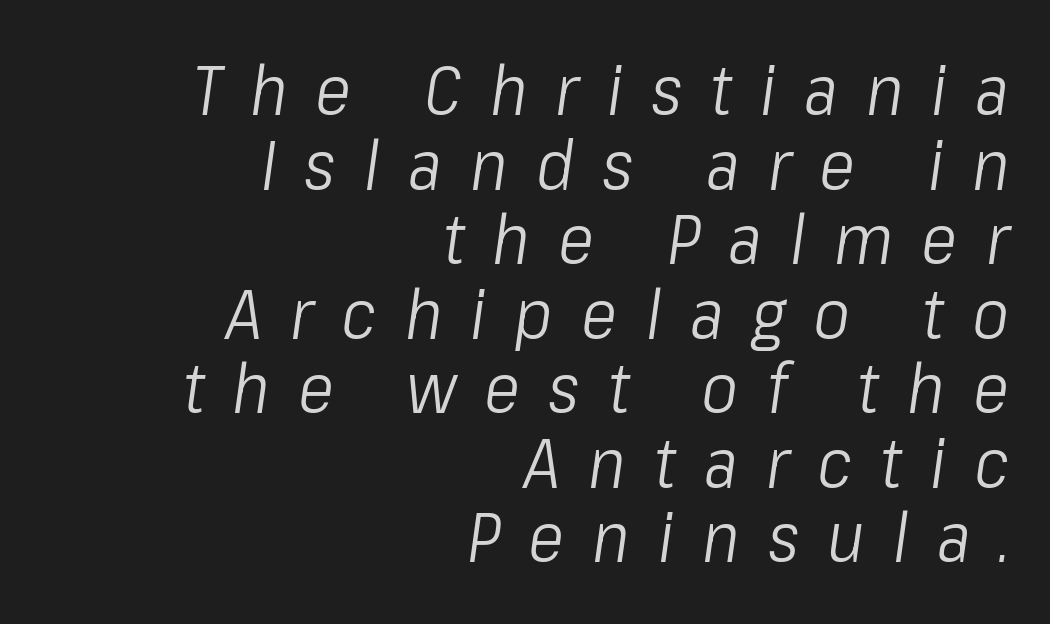
The image shows 69 px light, condensed type, italic (leaning right); set right-aligned, tight line spacing (1.08x), unusually wide letter spacing (+0.41 em), not underlined; low stroke contrast and a medium x-height.
